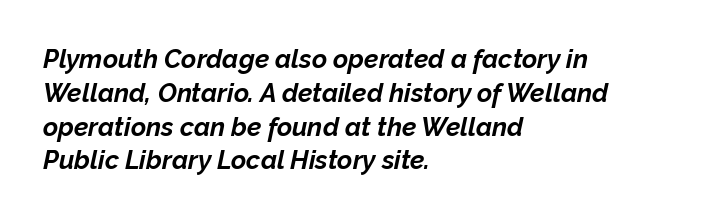
Q: Is the text bold? A: Yes.
Q: Is the text italic (slanted)? A: Yes, it leans right by about 12 degrees.
Q: Is the text underlined? A: No.
Q: How is the paragraph aligned? A: Left-aligned.
Q: Is the spacing between letters normal or unusually wide? A: Normal.
Q: Is the spacing between lines tight, normal or loose? A: Normal.
